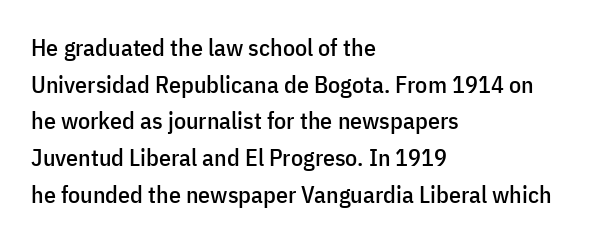
Q: Is the text italic (slanted)? A: No, it is upright.
Q: Is the text underlined? A: No.
Q: How is the paragraph aligned? A: Left-aligned.
Q: Is the spacing between letters normal or unusually wide? A: Normal.
Q: Is the spacing between lines tight, normal or loose? A: Normal.
